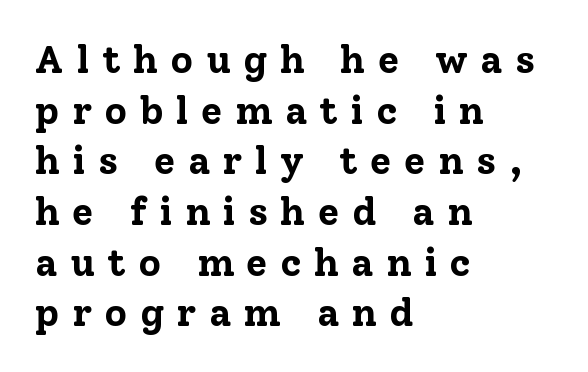
Q: Is the text bold? A: Yes.
Q: Is the text italic (slanted)? A: No, it is upright.
Q: Is the typeface a serif or a sans-serif typeface? A: Serif.
Q: Is the text underlined? A: No.
Q: How is the paragraph aligned? A: Left-aligned.
Q: Is the spacing between letters normal or unusually wide? A: Unusually wide.
Q: Is the spacing between lines tight, normal or loose? A: Normal.
Q: Width (condensed, normal, or wide)? A: Normal.
Q: Stroke contrast? A: Low.
Q: x-height? A: Medium.
Q: Monospaced? A: No.
